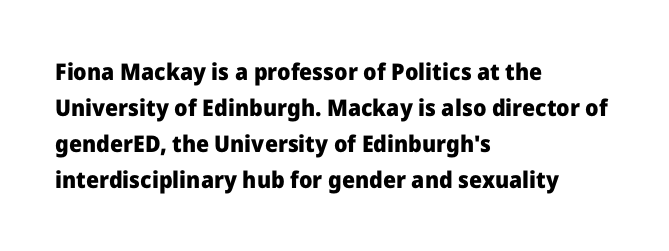
{"italic": "no", "bold": "yes", "underline": "no", "align": "left", "line_spacing": "normal", "line_spacing_ratio": 1.57, "letter_spacing": "normal", "letter_spacing_em": 0.0, "glyph_px": 23}
